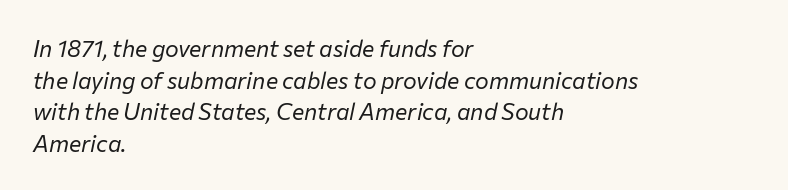
The image shows 23 px text type, italic (leaning right); set left-aligned, normal line spacing (1.37x), normal letter spacing, not underlined.
